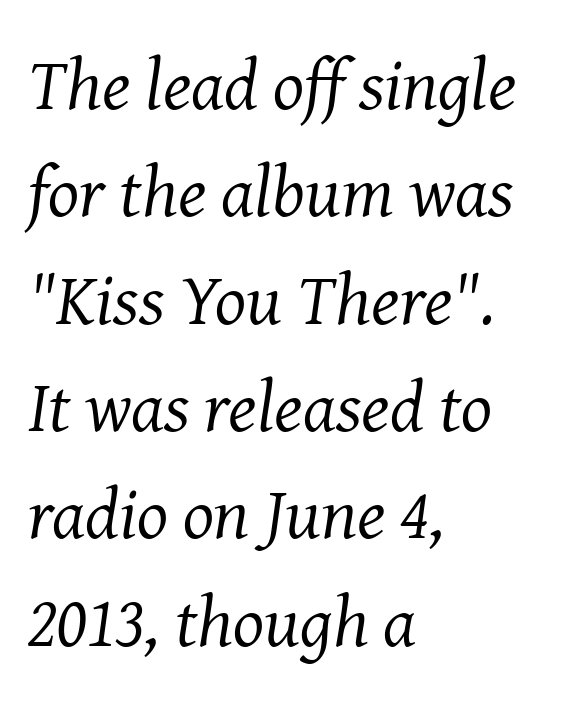
Q: Is the text bold? A: No.
Q: Is the text italic (slanted)? A: Yes, it leans right by about 8 degrees.
Q: Is the typeface a serif or a sans-serif typeface? A: Serif.
Q: Is the text underlined? A: No.
Q: How is the paragraph aligned? A: Left-aligned.
Q: Is the spacing between letters normal or unusually wide? A: Normal.
Q: Is the spacing between lines tight, normal or loose? A: Normal.
Q: Width (condensed, normal, or wide)? A: Normal.
Q: Stroke contrast? A: Medium.
Q: x-height? A: Medium.
Q: Monospaced? A: No.
